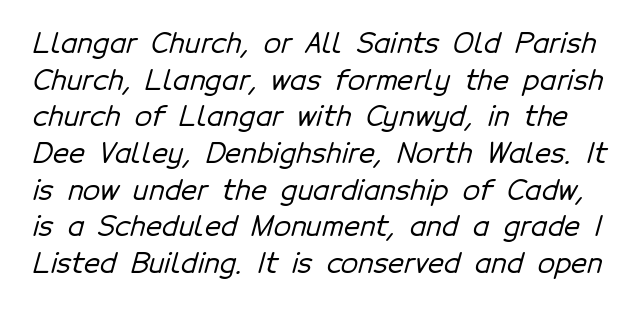
Q: Is the typeface a serif or a sans-serif typeface? A: Sans-serif.
Q: Is the text underlined? A: No.
Q: Is the spacing between letters normal or unusually wide? A: Normal.
Q: Is the spacing between lines tight, normal or loose? A: Normal.
Q: Width (condensed, normal, or wide)? A: Normal.
Q: Stroke contrast? A: Low.
Q: x-height? A: Medium.
Q: Monospaced? A: No.
